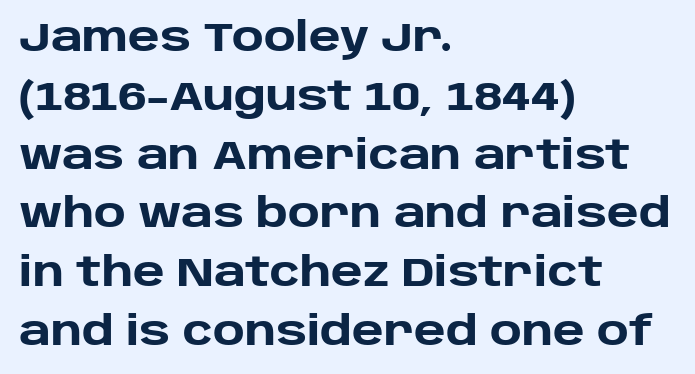
Q: Is the text bold? A: Yes.
Q: Is the text italic (slanted)? A: No, it is upright.
Q: Is the typeface a serif or a sans-serif typeface? A: Sans-serif.
Q: Is the text underlined? A: No.
Q: How is the paragraph aligned? A: Left-aligned.
Q: Is the spacing between letters normal or unusually wide? A: Normal.
Q: Is the spacing between lines tight, normal or loose? A: Normal.
Q: Width (condensed, normal, or wide)? A: Normal.
Q: Stroke contrast? A: Low.
Q: x-height? A: Large.
Q: Monospaced? A: No.
